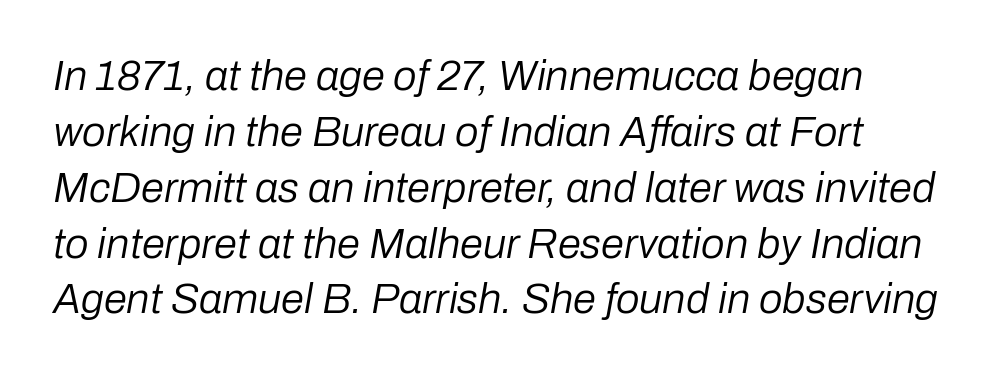
{"italic": "yes", "lean": "right", "slant_degrees": 10, "bold": "no", "weight": "regular", "width": "normal", "stroke_contrast": "low", "x_height": "medium", "monospaced": "no", "underline": "no", "line_spacing": "normal", "line_spacing_ratio": 1.33, "letter_spacing": "normal", "letter_spacing_em": 0.0, "glyph_px": 42}
